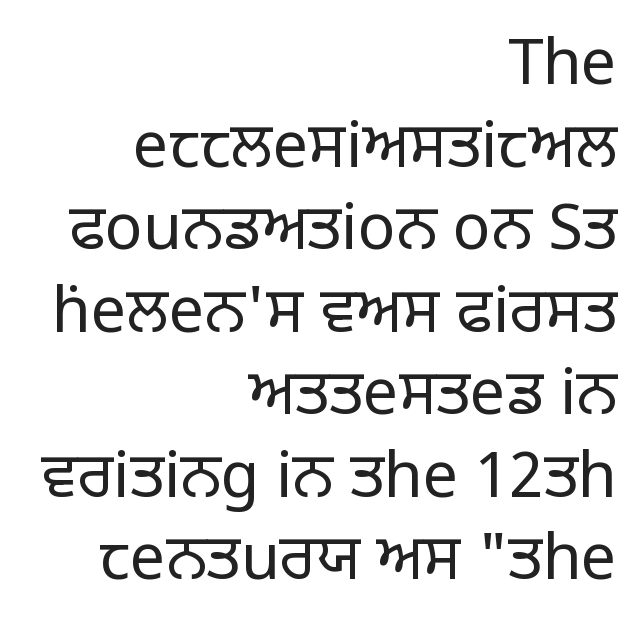
{"serif": "no", "italic": "no", "bold": "no", "weight": "regular", "width": "normal", "stroke_contrast": "low", "x_height": "large", "monospaced": "no", "underline": "no", "align": "right", "line_spacing": "normal", "line_spacing_ratio": 1.31, "letter_spacing": "normal", "letter_spacing_em": 0.0, "glyph_px": 63}
